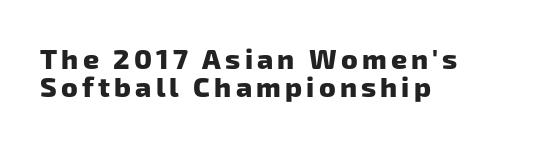
{"serif": "no", "bold": "yes", "weight": "heavy", "width": "normal", "stroke_contrast": "low", "x_height": "medium", "monospaced": "no", "underline": "no", "align": "left", "line_spacing": "tight", "line_spacing_ratio": 0.99, "glyph_px": 28}
